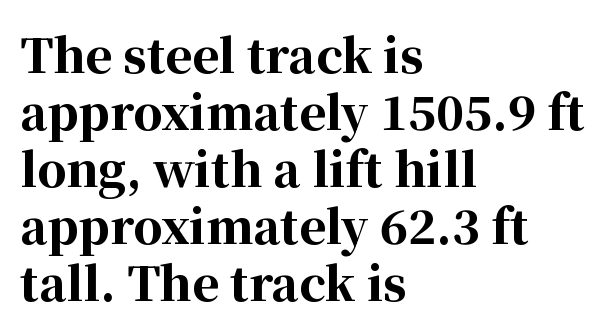
{"serif": "yes", "italic": "no", "bold": "yes", "weight": "bold", "width": "normal", "stroke_contrast": "high", "x_height": "medium", "monospaced": "no", "underline": "no", "align": "left", "line_spacing_ratio": 1.24, "letter_spacing": "normal", "letter_spacing_em": 0.0, "glyph_px": 46}
